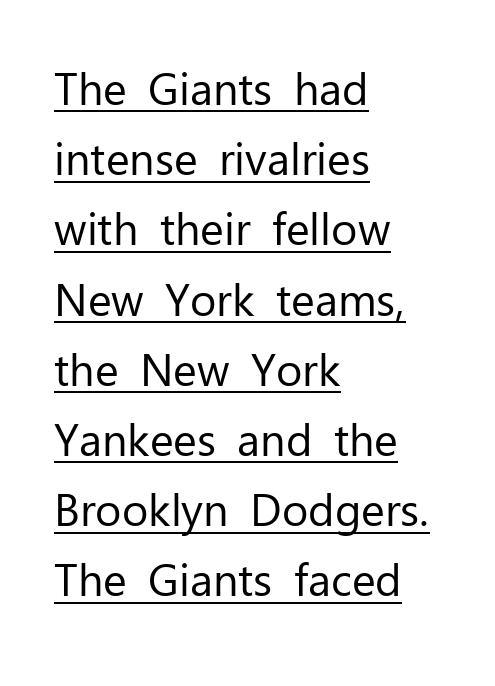
The image shows 45 px regular-weight sans-serif type, upright; set left-aligned, normal line spacing (1.56x), normal letter spacing, underlined; low stroke contrast and a medium x-height.
